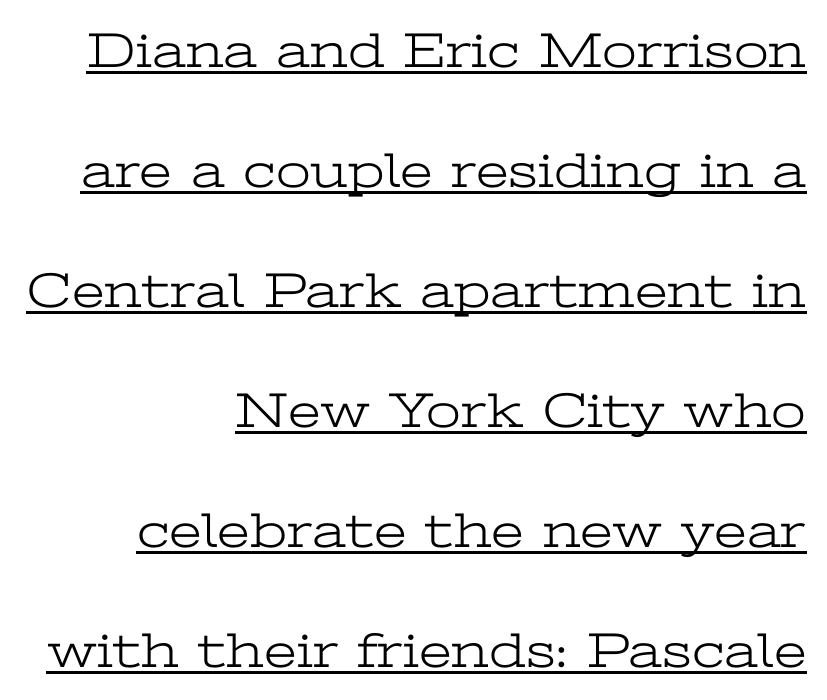
The image shows 50 px light, wide serif type, upright; set right-aligned, loose line spacing (2.4x), normal letter spacing, underlined; low stroke contrast and a medium x-height.
